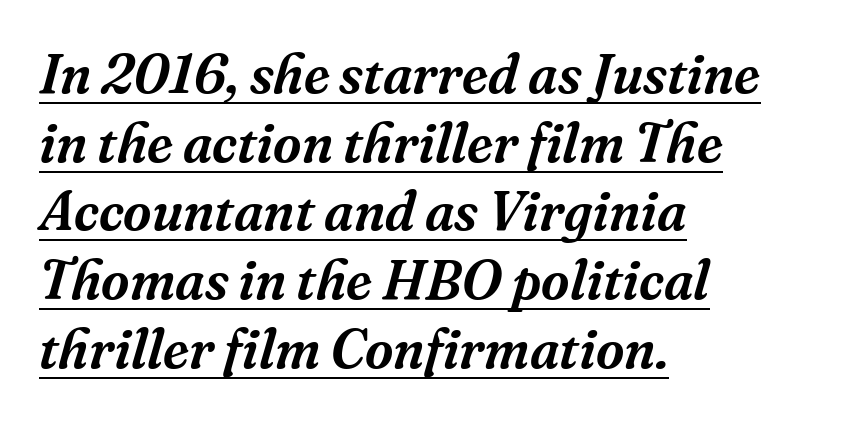
Q: Is the text italic (slanted)? A: Yes, it leans right by about 16 degrees.
Q: Is the typeface a serif or a sans-serif typeface? A: Serif.
Q: Is the text underlined? A: Yes.
Q: How is the paragraph aligned? A: Left-aligned.
Q: Is the spacing between letters normal or unusually wide? A: Normal.
Q: Is the spacing between lines tight, normal or loose? A: Normal.
Q: Width (condensed, normal, or wide)? A: Normal.
Q: Stroke contrast? A: Medium.
Q: x-height? A: Medium.
Q: Monospaced? A: No.
